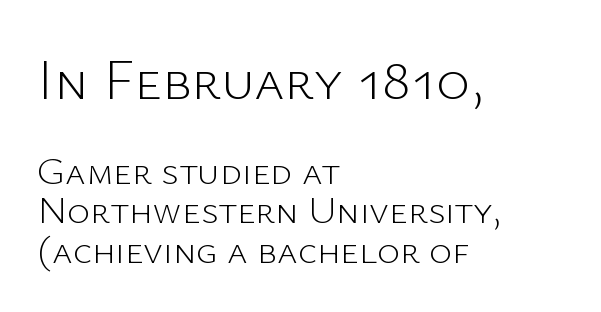
The image shows 58 px light sans-serif type, upright; set left-aligned, tight line spacing (1.01x), normal letter spacing, not underlined; the first (top) block is 1.49x larger; low stroke contrast and a medium x-height.
